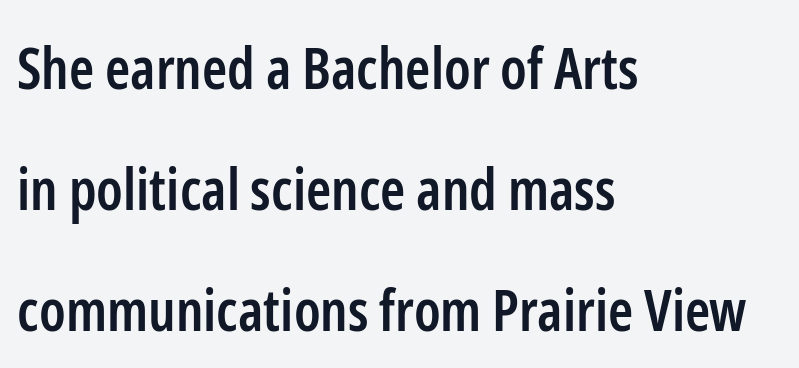
Q: Is the text bold? A: Semi-bold.
Q: Is the text italic (slanted)? A: No, it is upright.
Q: Is the typeface a serif or a sans-serif typeface? A: Sans-serif.
Q: Is the text underlined? A: No.
Q: How is the paragraph aligned? A: Left-aligned.
Q: Is the spacing between letters normal or unusually wide? A: Normal.
Q: Is the spacing between lines tight, normal or loose? A: Loose.
Q: Width (condensed, normal, or wide)? A: Condensed.
Q: Stroke contrast? A: Low.
Q: x-height? A: Medium.
Q: Monospaced? A: No.
